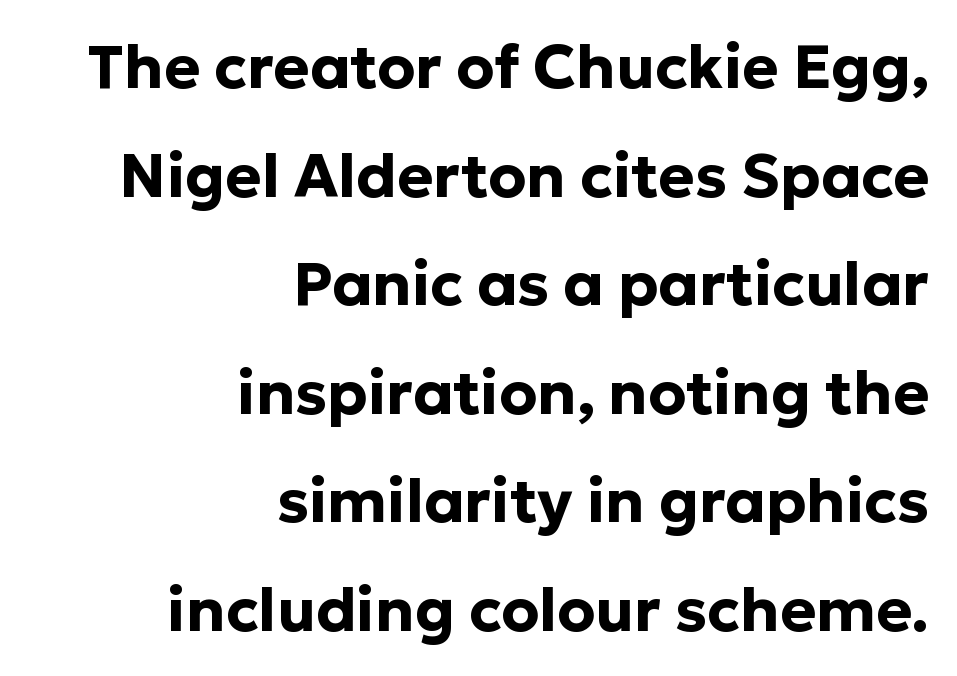
Where is the straight margin? On the right. Letter spacing: default. Unlike a traditional serif, this face leaves its strokes unadorned. Each glyph is drawn with heavy, bold strokes.
